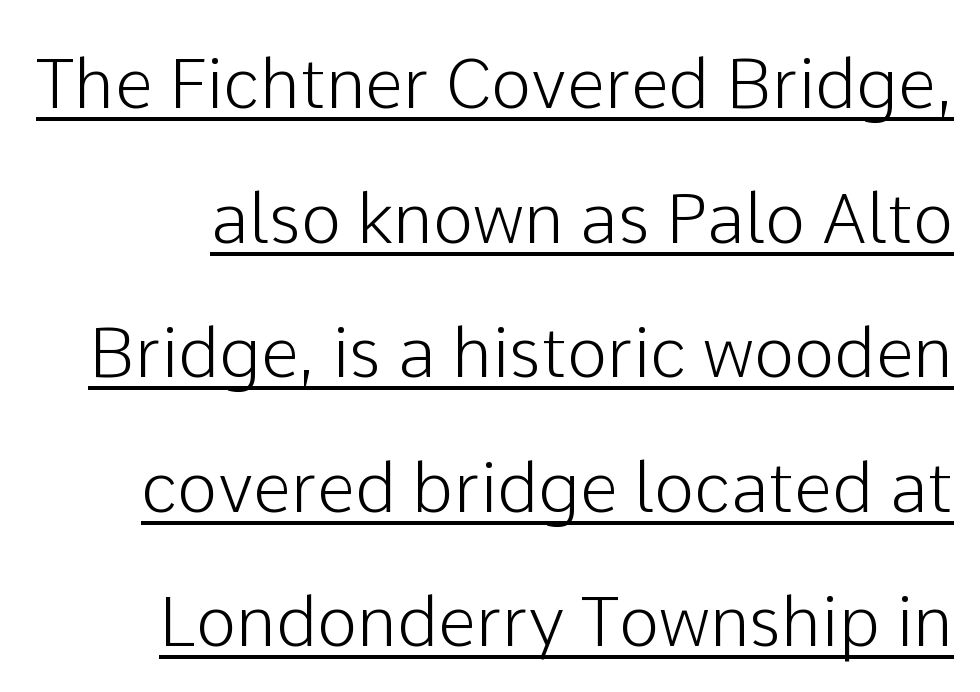
Underlining? Definitely there. Regarding serifs, this sample does without them. Style check: upright. Does the leading feel generous? Absolutely, it's lavish.
